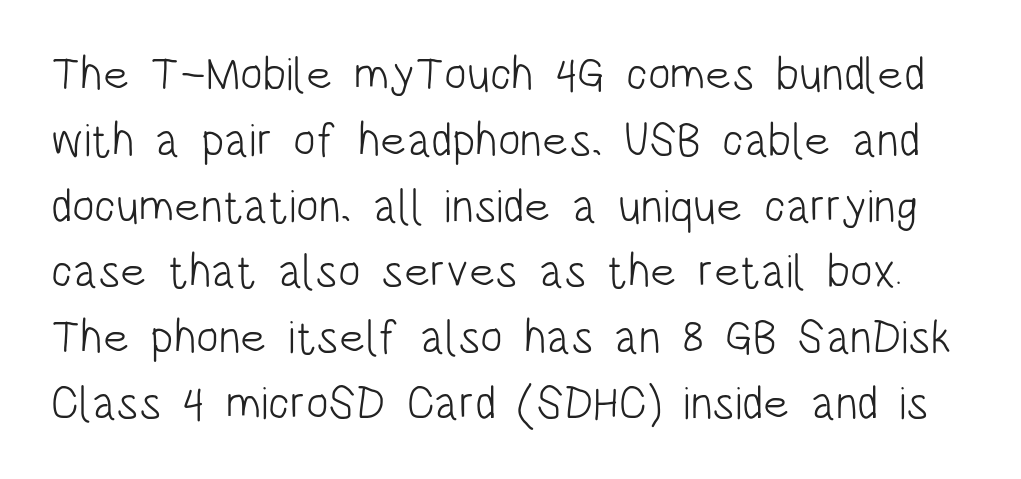
The image shows 47 px light, condensed sans-serif type, upright; set normal line spacing (1.4x), normal letter spacing, not underlined; low stroke contrast and a large x-height.
